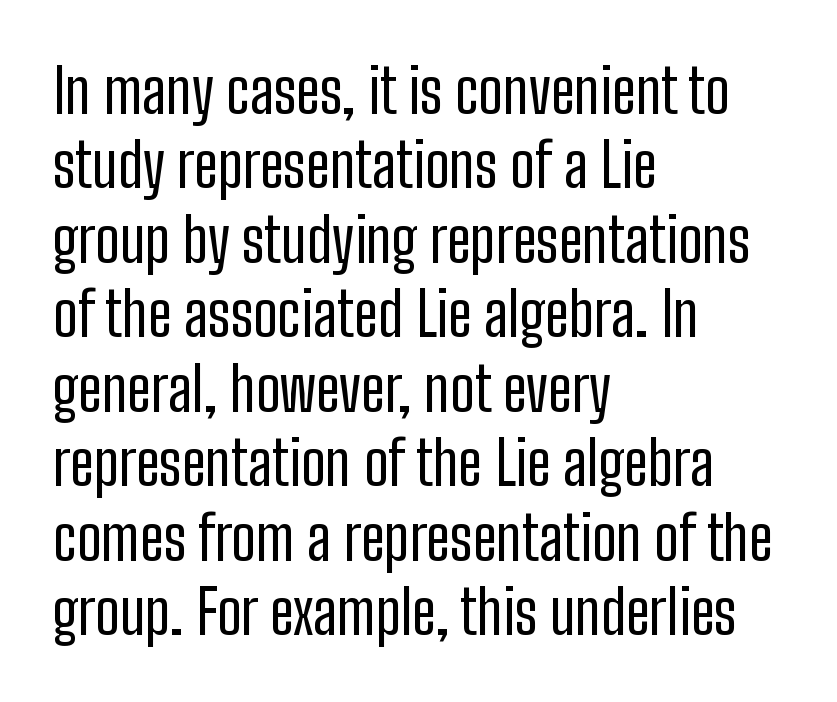
The image shows 61 px regular-weight, condensed sans-serif type, upright; set left-aligned, line spacing 1.22x, normal letter spacing, not underlined; low stroke contrast and a medium x-height.
